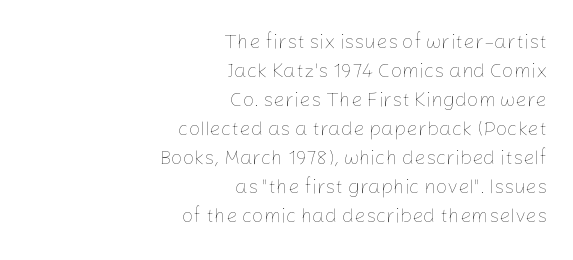
Q: Is the text bold? A: No.
Q: Is the text italic (slanted)? A: No, it is upright.
Q: Is the text underlined? A: No.
Q: How is the paragraph aligned? A: Right-aligned.
Q: Is the spacing between letters normal or unusually wide? A: Normal.
Q: Is the spacing between lines tight, normal or loose? A: Normal.
